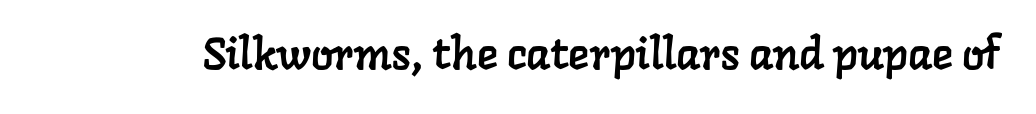
Q: Is the typeface a serif or a sans-serif typeface? A: Serif.
Q: Is the text underlined? A: No.
Q: Is the spacing between letters normal or unusually wide? A: Normal.
Q: Width (condensed, normal, or wide)? A: Normal.
Q: Stroke contrast? A: Low.
Q: x-height? A: Medium.
Q: Monospaced? A: No.
